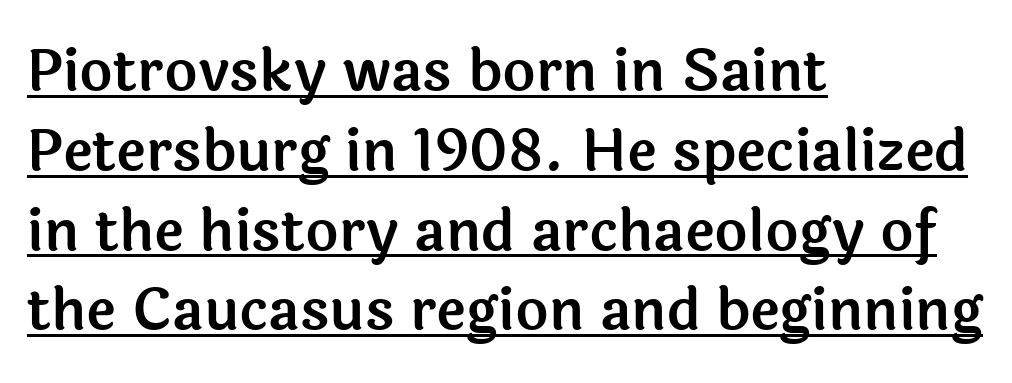
The image shows 57 px sans-serif type, upright; set left-aligned, normal line spacing (1.4x), normal letter spacing, underlined; a medium x-height.
